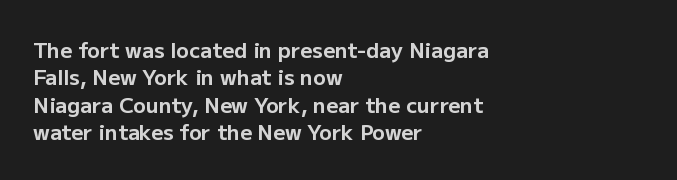
Q: Is the text bold? A: Yes.
Q: Is the text italic (slanted)? A: No, it is upright.
Q: Is the text underlined? A: No.
Q: How is the paragraph aligned? A: Left-aligned.
Q: Is the spacing between letters normal or unusually wide? A: Normal.
Q: Is the spacing between lines tight, normal or loose? A: Normal.
